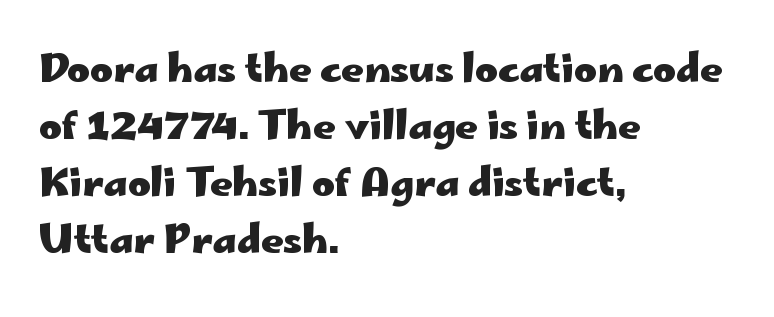
Q: Is the text bold? A: Yes.
Q: Is the text italic (slanted)? A: No, it is upright.
Q: Is the typeface a serif or a sans-serif typeface? A: Sans-serif.
Q: Is the text underlined? A: No.
Q: How is the paragraph aligned? A: Left-aligned.
Q: Is the spacing between letters normal or unusually wide? A: Normal.
Q: Is the spacing between lines tight, normal or loose? A: Normal.
Q: Width (condensed, normal, or wide)? A: Wide.
Q: Stroke contrast? A: Low.
Q: x-height? A: Small.
Q: Monospaced? A: No.
